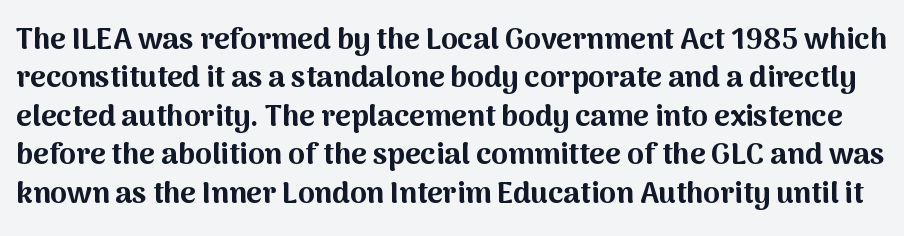
{"serif": "no", "italic": "no", "bold": "yes", "weight": "bold", "width": "normal", "stroke_contrast": "medium", "x_height": "medium", "monospaced": "no", "underline": "no", "line_spacing": "normal", "line_spacing_ratio": 1.28, "letter_spacing": "normal", "letter_spacing_em": 0.0, "glyph_px": 30}
